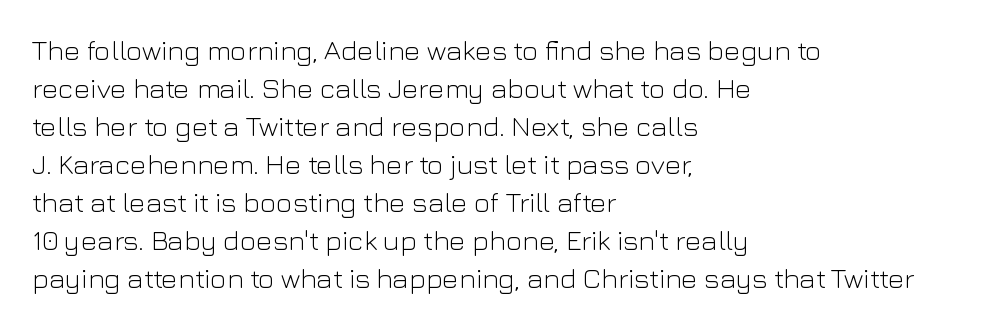
The type family on display is of the sans-serif kind. Stems here are at most as thick as an everyday book face. Which margin do the lines hug? The left one — the right edge is uneven. Looks like regular typesetting: each glyph gets only the width it needs. Reading down the column, the eye jumps a familiar distance to each next line. Observe the ordinary spacing: letters are neighbours, not strangers.
